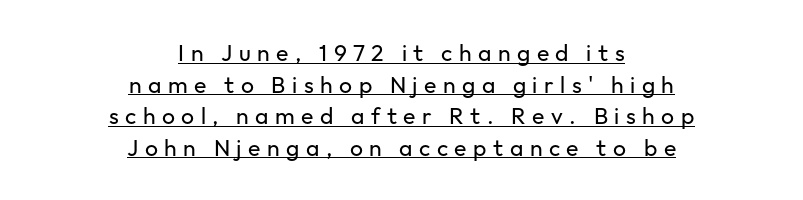
{"italic": "no", "bold": "no", "underline": "yes", "align": "center", "line_spacing": "normal", "line_spacing_ratio": 1.37, "letter_spacing": "wide", "letter_spacing_em": 0.28, "glyph_px": 23}
